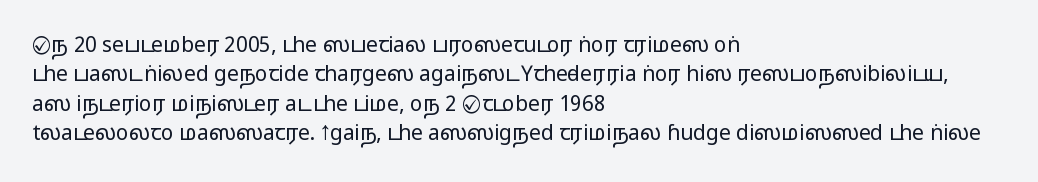
The image shows 21 px text type, upright; set left-aligned, normal line spacing (1.4x), normal letter spacing, not underlined.
